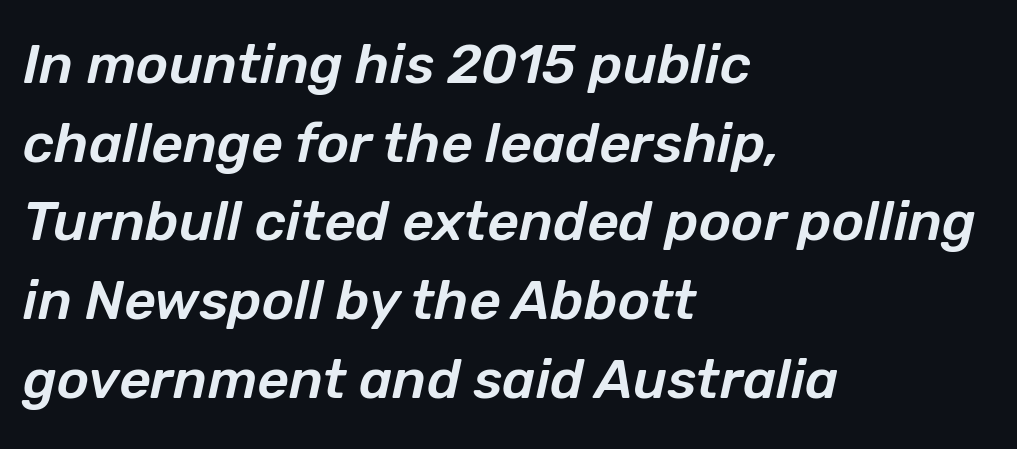
Q: Is the text italic (slanted)? A: Yes, it leans right by about 12 degrees.
Q: Is the text underlined? A: No.
Q: How is the paragraph aligned? A: Left-aligned.
Q: Is the spacing between letters normal or unusually wide? A: Normal.
Q: Is the spacing between lines tight, normal or loose? A: Normal.
Q: Width (condensed, normal, or wide)? A: Normal.
Q: Stroke contrast? A: Low.
Q: x-height? A: Medium.
Q: Monospaced? A: No.
